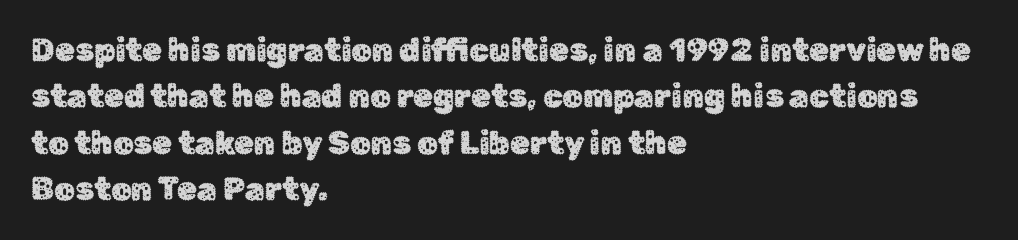
Q: Is the text italic (slanted)? A: No, it is upright.
Q: Is the typeface a serif or a sans-serif typeface? A: Sans-serif.
Q: Is the text underlined? A: No.
Q: How is the paragraph aligned? A: Left-aligned.
Q: Is the spacing between letters normal or unusually wide? A: Normal.
Q: Is the spacing between lines tight, normal or loose? A: Normal.
Q: Width (condensed, normal, or wide)? A: Normal.
Q: Stroke contrast? A: Low.
Q: x-height? A: Medium.
Q: Monospaced? A: No.
